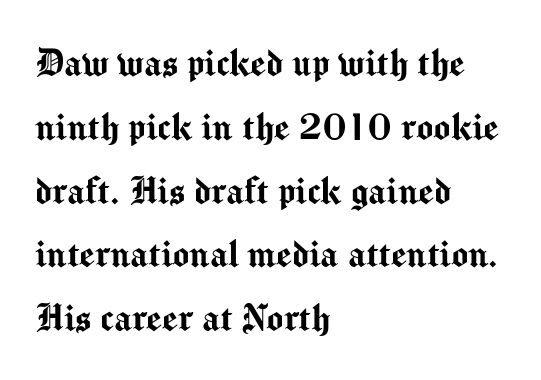
Q: Is the text italic (slanted)? A: No, it is upright.
Q: Is the typeface a serif or a sans-serif typeface? A: Sans-serif.
Q: Is the text underlined? A: No.
Q: How is the paragraph aligned? A: Left-aligned.
Q: Is the spacing between letters normal or unusually wide? A: Normal.
Q: Is the spacing between lines tight, normal or loose? A: Normal.
Q: Width (condensed, normal, or wide)? A: Normal.
Q: Stroke contrast? A: Medium.
Q: x-height? A: Medium.
Q: Monospaced? A: No.
